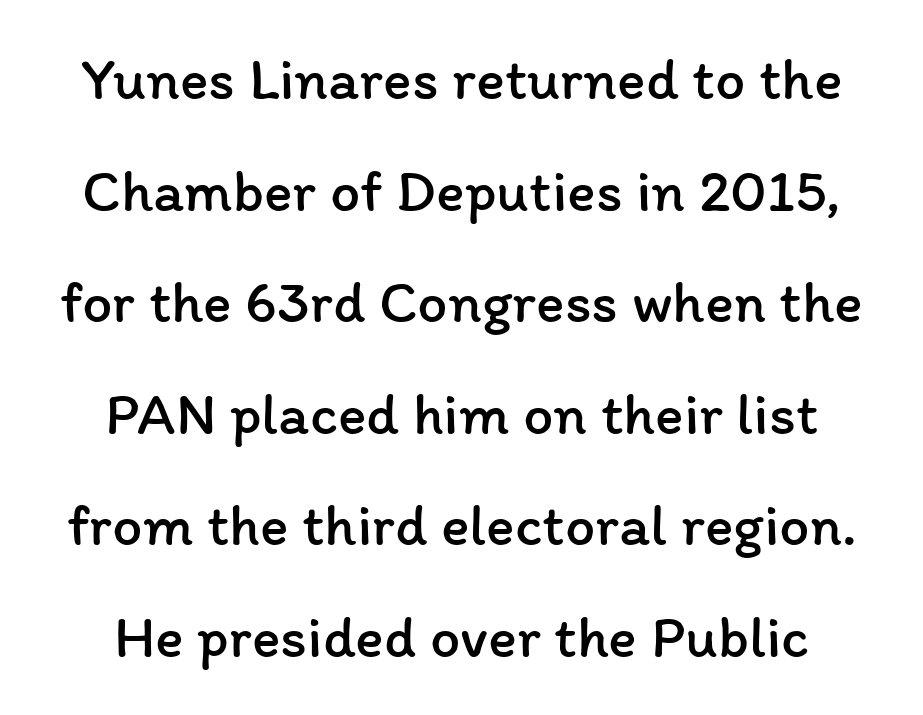
Q: Is the text bold? A: No.
Q: Is the text italic (slanted)? A: No, it is upright.
Q: Is the text underlined? A: No.
Q: Is the spacing between letters normal or unusually wide? A: Normal.
Q: Width (condensed, normal, or wide)? A: Normal.
Q: Stroke contrast? A: Low.
Q: x-height? A: Medium.
Q: Monospaced? A: No.
